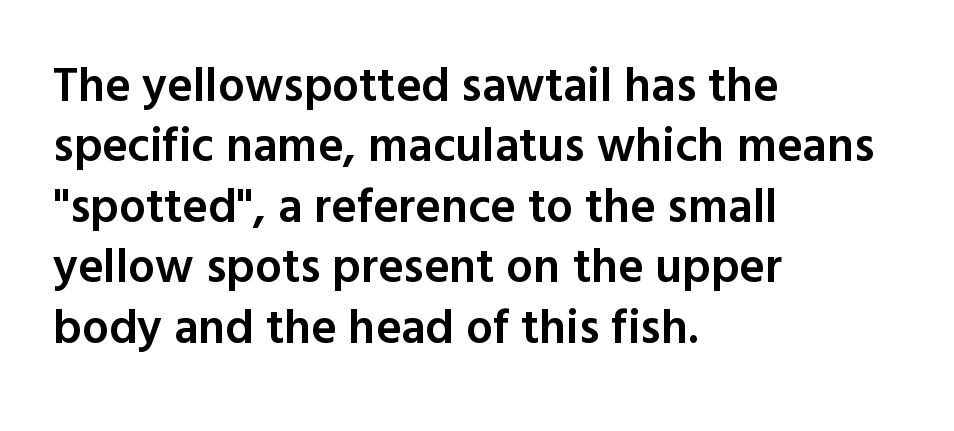
Q: Is the text bold? A: Semi-bold.
Q: Is the text italic (slanted)? A: No, it is upright.
Q: Is the typeface a serif or a sans-serif typeface? A: Sans-serif.
Q: Is the text underlined? A: No.
Q: How is the paragraph aligned? A: Left-aligned.
Q: Is the spacing between letters normal or unusually wide? A: Normal.
Q: Is the spacing between lines tight, normal or loose? A: Normal.
Q: Width (condensed, normal, or wide)? A: Normal.
Q: x-height? A: Medium.
Q: Monospaced? A: No.
